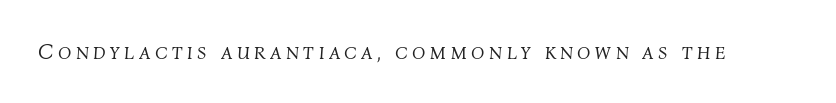
The image shows 22 px text type, italic (leaning right); set unusually wide letter spacing (+0.2 em), not underlined.
